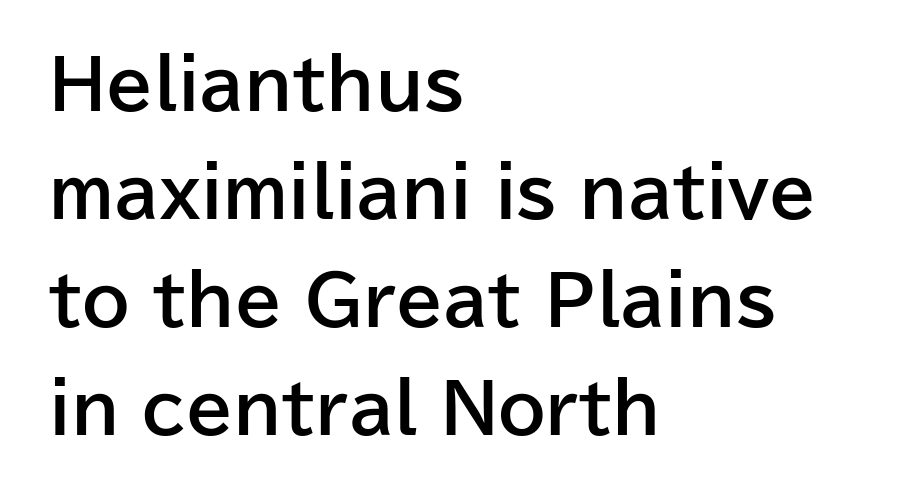
{"serif": "no", "italic": "no", "bold": "yes", "weight": "bold", "width": "normal", "stroke_contrast": "low", "x_height": "medium", "monospaced": "no", "underline": "no", "align": "left", "line_spacing": "normal", "line_spacing_ratio": 1.59, "letter_spacing": "normal", "letter_spacing_em": 0.0, "glyph_px": 68}
